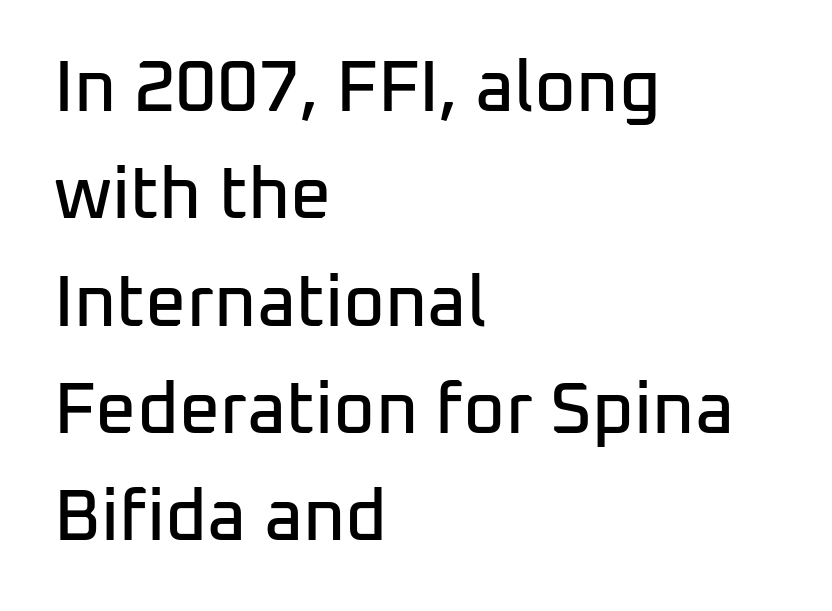
The image shows 72 px sans-serif type, upright; set left-aligned, normal line spacing (1.49x), normal letter spacing, not underlined; low stroke contrast and a medium x-height.
